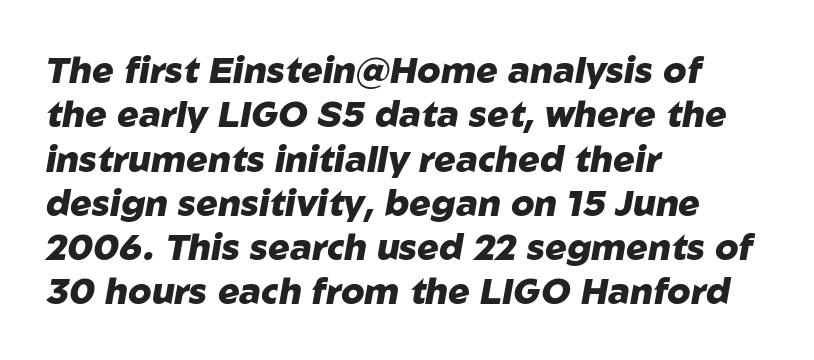
Q: Is the text bold? A: Yes.
Q: Is the text italic (slanted)? A: Yes, it leans right by about 10 degrees.
Q: Is the text underlined? A: No.
Q: How is the paragraph aligned? A: Left-aligned.
Q: Is the spacing between letters normal or unusually wide? A: Normal.
Q: Width (condensed, normal, or wide)? A: Normal.
Q: Stroke contrast? A: Low.
Q: x-height? A: Medium.
Q: Monospaced? A: No.
